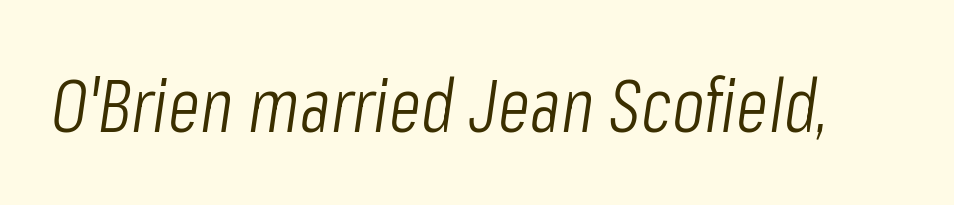
Tall strokes in this sample are angled rather than plumb. Nobody drew a line under any word here. Unbolded letterforms with no extra heft. Words appear dense and cohesive because spacing is normal. The letters advance in unequal steps, a hallmark of proportional type.
